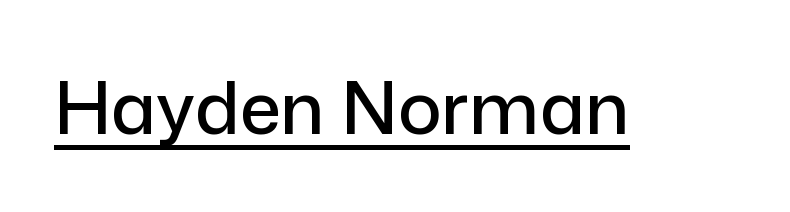
Q: Is the text italic (slanted)? A: No, it is upright.
Q: Is the typeface a serif or a sans-serif typeface? A: Sans-serif.
Q: Is the text underlined? A: Yes.
Q: Is the spacing between letters normal or unusually wide? A: Normal.
Q: Width (condensed, normal, or wide)? A: Normal.
Q: Stroke contrast? A: Low.
Q: x-height? A: Medium.
Q: Monospaced? A: No.
